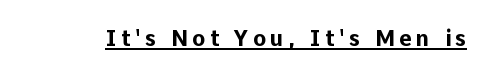
{"italic": "no", "bold": "yes", "underline": "yes", "glyph_px": 22}
